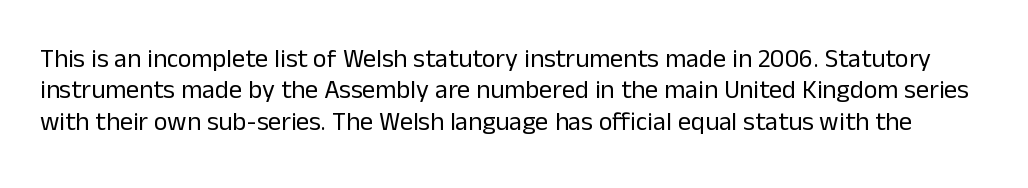
Q: Is the text bold? A: No.
Q: Is the text italic (slanted)? A: No, it is upright.
Q: Is the text underlined? A: No.
Q: Is the spacing between letters normal or unusually wide? A: Normal.
